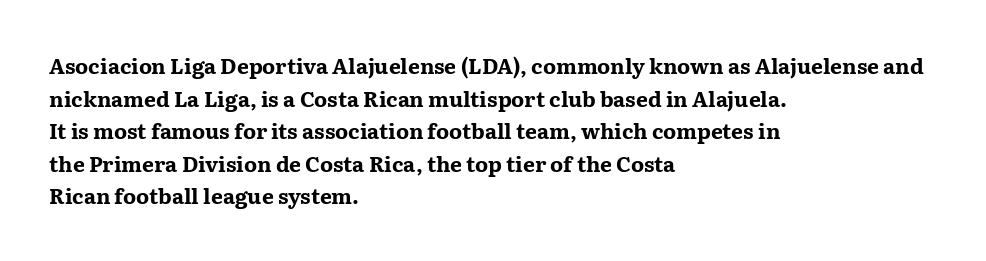
The rendering anchors every line to the left-hand side. In terms of posture, this sample is upright. This sample uses plain, unmodified letter spacing. The gap between lines stays unmarked.
